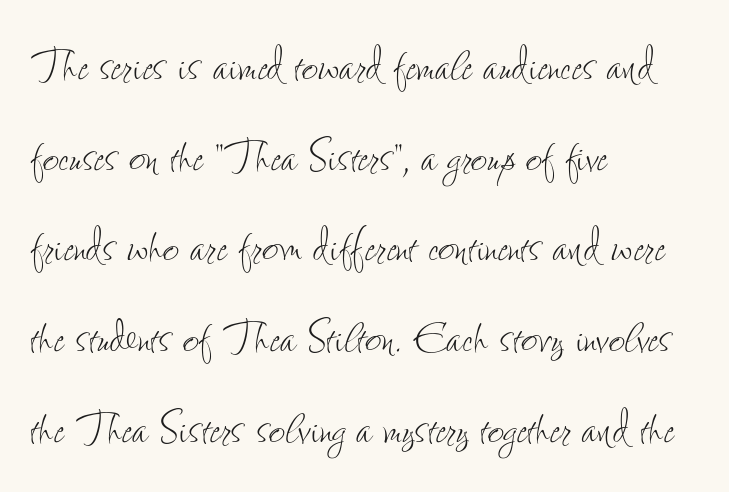
{"bold": "no", "weight": "thin", "width": "condensed", "stroke_contrast": "low", "x_height": "small", "monospaced": "no", "underline": "no", "align": "left", "line_spacing": "normal", "line_spacing_ratio": 1.59, "letter_spacing": "normal", "letter_spacing_em": 0.0, "glyph_px": 57}
